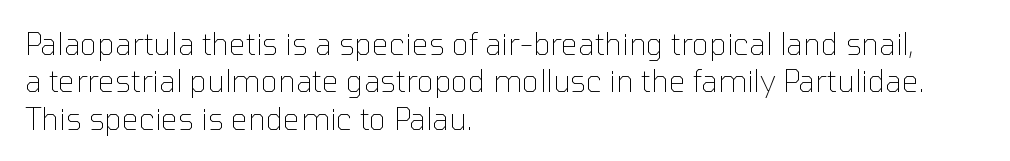
Q: Is the text bold? A: No.
Q: Is the text italic (slanted)? A: No, it is upright.
Q: Is the typeface a serif or a sans-serif typeface? A: Sans-serif.
Q: Is the text underlined? A: No.
Q: How is the paragraph aligned? A: Left-aligned.
Q: Is the spacing between letters normal or unusually wide? A: Normal.
Q: Is the spacing between lines tight, normal or loose? A: Normal.
Q: Width (condensed, normal, or wide)? A: Normal.
Q: Stroke contrast? A: Low.
Q: x-height? A: Medium.
Q: Monospaced? A: No.
